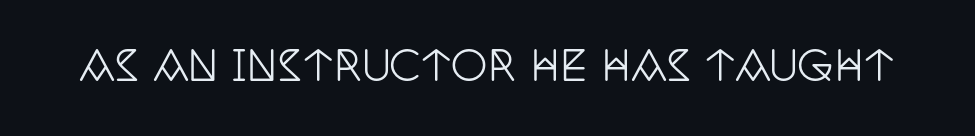
{"serif": "yes", "italic": "no", "width": "condensed", "stroke_contrast": "low", "x_height": "large", "monospaced": "no", "underline": "no", "letter_spacing": "normal", "letter_spacing_em": 0.0, "glyph_px": 41}
